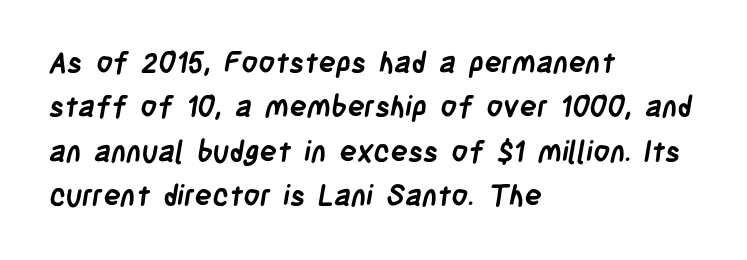
The image shows 29 px semibold, condensed sans-serif type; set left-aligned, normal line spacing (1.53x), normal letter spacing, not underlined; low stroke contrast and a large x-height.
